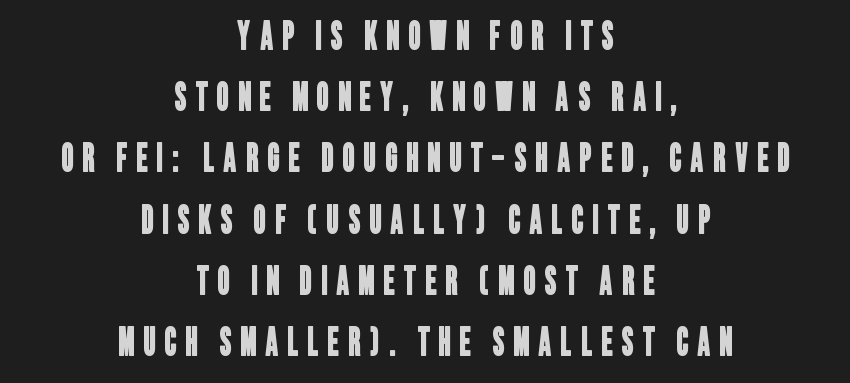
The image shows 38 px condensed sans-serif type; set centered, normal line spacing (1.61x), unusually wide letter spacing (+0.24 em), not underlined; low stroke contrast and a large x-height.
